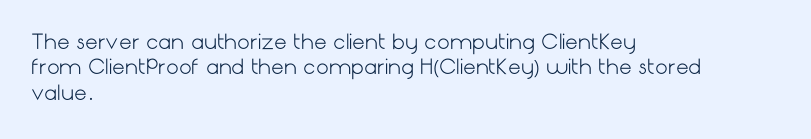
Q: Is the text bold? A: No.
Q: Is the text italic (slanted)? A: No, it is upright.
Q: Is the text underlined? A: No.
Q: How is the paragraph aligned? A: Left-aligned.
Q: Is the spacing between letters normal or unusually wide? A: Normal.
Q: Is the spacing between lines tight, normal or loose? A: Normal.
